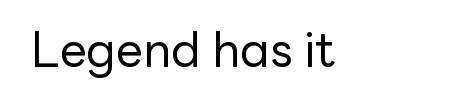
Observe the absence of serifs on each vertical stroke in this sample. The passage shown has conventional tracking throughout. Every character sits straight up, as roman type does. No letter is thick-stroked: the sample isn't bold. Think of a printed novel: that variable character pitch is what you see here. The area under the type is left untouched.
